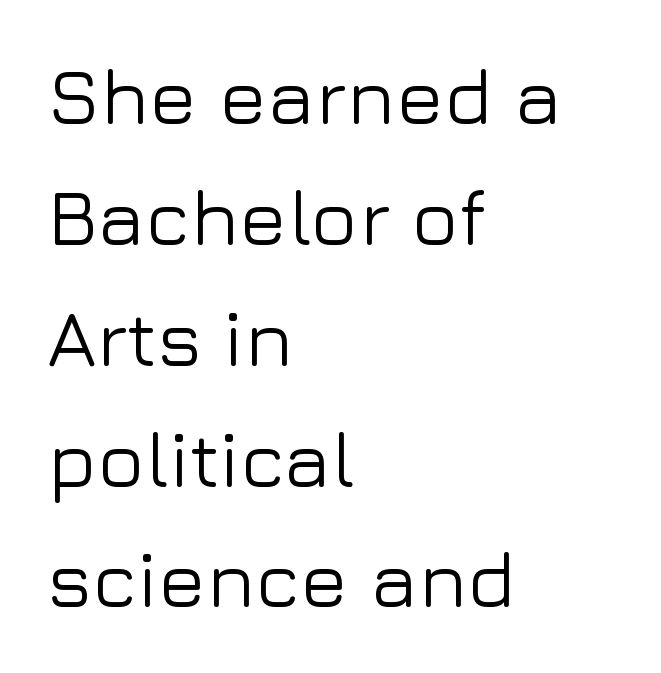
Q: Is the text italic (slanted)? A: No, it is upright.
Q: Is the typeface a serif or a sans-serif typeface? A: Sans-serif.
Q: Is the text underlined? A: No.
Q: How is the paragraph aligned? A: Left-aligned.
Q: Is the spacing between letters normal or unusually wide? A: Normal.
Q: Is the spacing between lines tight, normal or loose? A: Normal.
Q: Width (condensed, normal, or wide)? A: Normal.
Q: Stroke contrast? A: Low.
Q: x-height? A: Medium.
Q: Monospaced? A: No.
